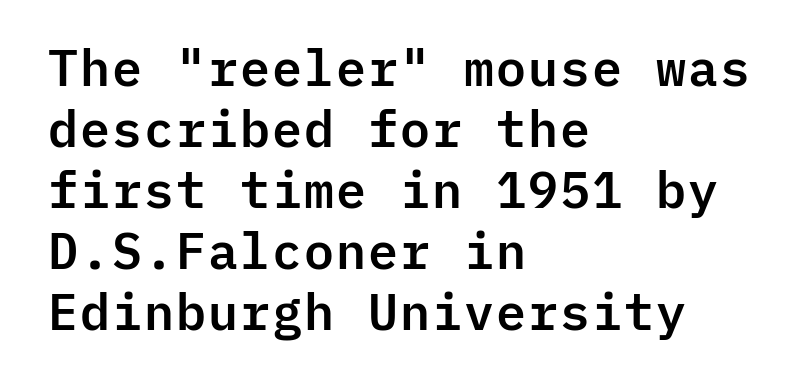
Only glyphs here, with clear space below each row. Words appear dense and cohesive because spacing is normal. Think of a typewriter: that constant character pitch is what you see here. A sans-serif font was chosen for this passage.
